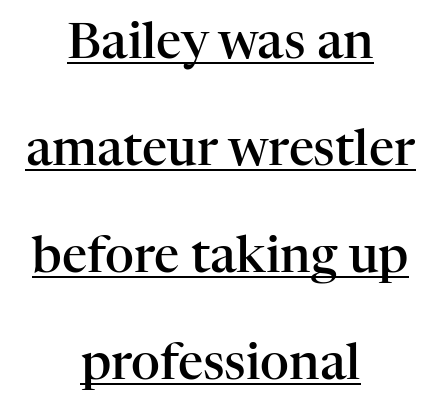
A roman cut, with each character standing at attention. Reading down the block, each line starts at a different indent, mirrored at its end. These lines carry some extra weight — a demibold, not a full bold. Varying glyph widths throughout — classic text-font behaviour. These characters rest on top of a visible drawn line.
